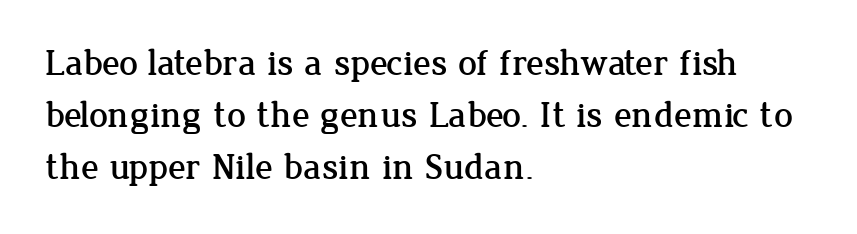
Q: Is the text italic (slanted)? A: No, it is upright.
Q: Is the typeface a serif or a sans-serif typeface? A: Serif.
Q: Is the text underlined? A: No.
Q: How is the paragraph aligned? A: Left-aligned.
Q: Is the spacing between letters normal or unusually wide? A: Normal.
Q: Is the spacing between lines tight, normal or loose? A: Normal.
Q: Width (condensed, normal, or wide)? A: Normal.
Q: Stroke contrast? A: Low.
Q: x-height? A: Medium.
Q: Monospaced? A: No.
